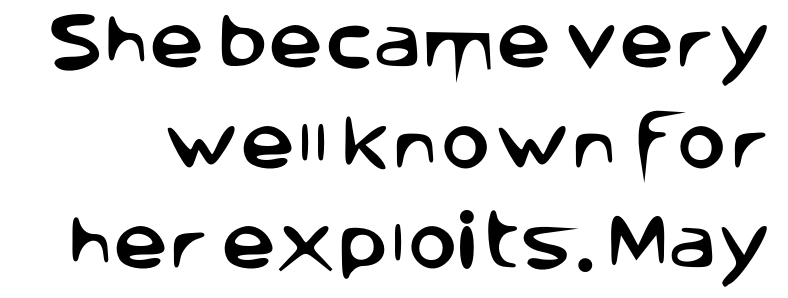
The image shows 61 px sans-serif type, upright; set normal line spacing (1.65x), normal letter spacing, not underlined; low stroke contrast and a large x-height.
